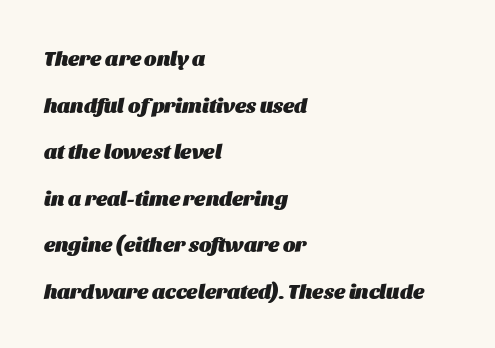
The lettering tilts uniformly, giving the passage an italic look. Summary of weight: heavy, a full bold. The passage shown has conventional tracking throughout. All the whitespace from short lines collects on the right. The vertical gap from one line to the next is large. Words float on clear page, feet unadorned.
